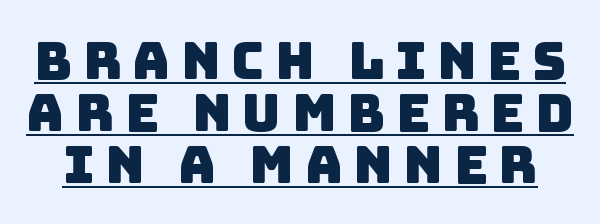
The image shows 52 px sans-serif type; set tight line spacing (1.0x), unusually wide letter spacing (+0.21 em), underlined; low stroke contrast and a large x-height.
